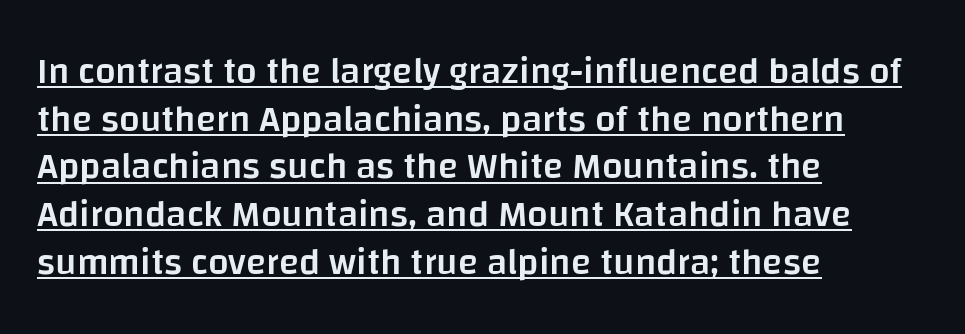
The image shows 37 px semibold sans-serif type, upright; set left-aligned, normal line spacing (1.29x), normal letter spacing, underlined; low stroke contrast and a large x-height.
